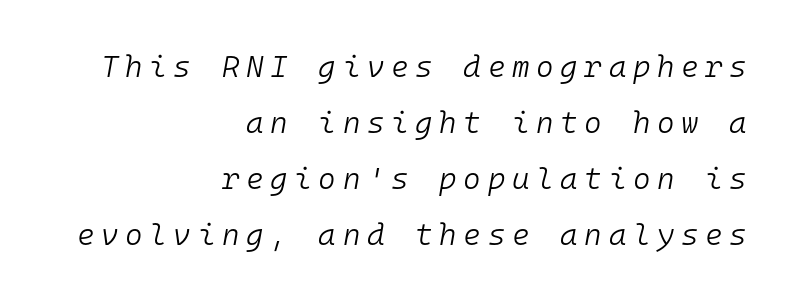
This sample is right-justified, so line beginnings fall wherever the words allow. Stem width sits at or under what a default text font uses. Slanted lettering throughout. A typesetter would call this monospace, since all characters share one set width. Descenders are the only things crossing below the line.
